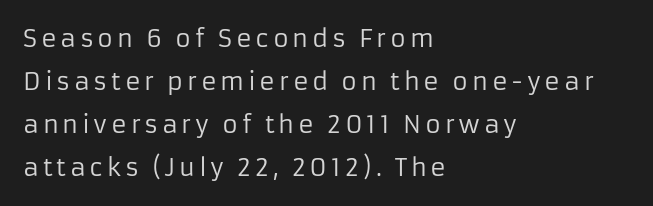
Q: Is the text bold? A: No.
Q: Is the text italic (slanted)? A: No, it is upright.
Q: Is the text underlined? A: No.
Q: How is the paragraph aligned? A: Left-aligned.
